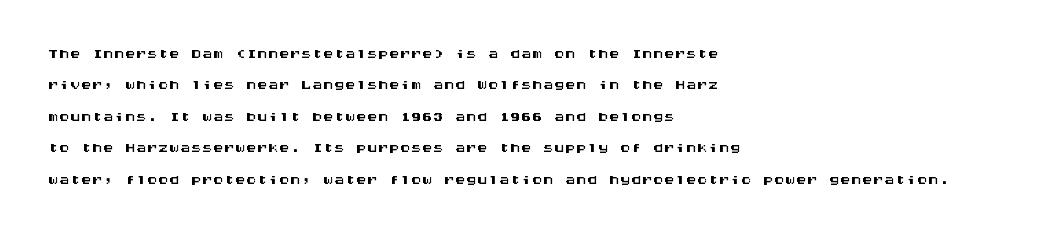
Quick note: underline off. Interline gaps are of average width in this sample. Notice how the stems are strictly vertical — no italics here. How are the letters spaced? Ordinarily, with no added tracking. The lines are quadded left.
